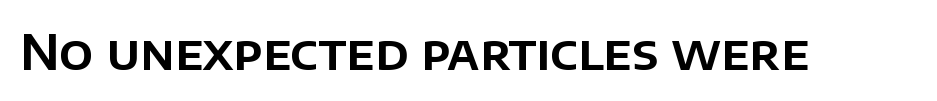
The gap between lines stays unmarked. Font category for this specimen: sans-serif. Nope, not italic — everything's standing straight. A typesetter would call this zero additional tracking. Think of a printed novel: that variable character pitch is what you see here.
